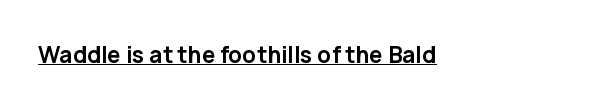
Q: Is the text bold? A: Yes.
Q: Is the text italic (slanted)? A: No, it is upright.
Q: Is the text underlined? A: Yes.
Q: Is the spacing between letters normal or unusually wide? A: Normal.
